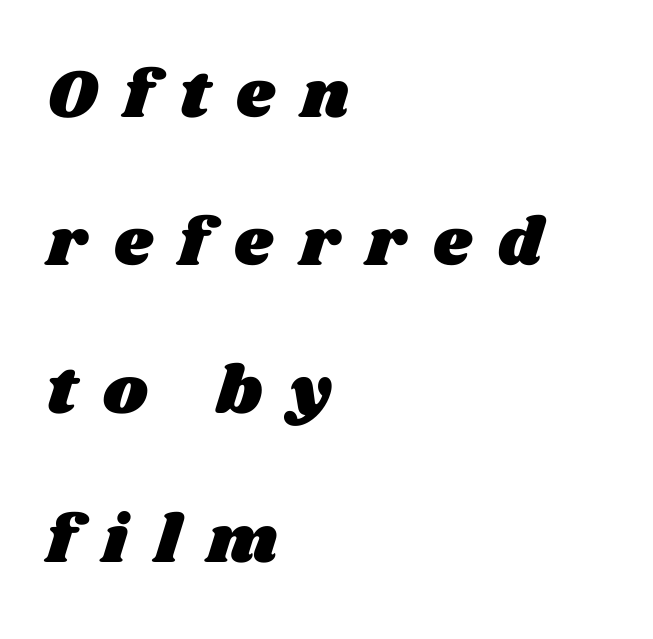
The image shows 68 px wide type; set left-aligned, loose line spacing (2.18x), unusually wide letter spacing (+0.4 em), not underlined; medium stroke contrast and a large x-height.
